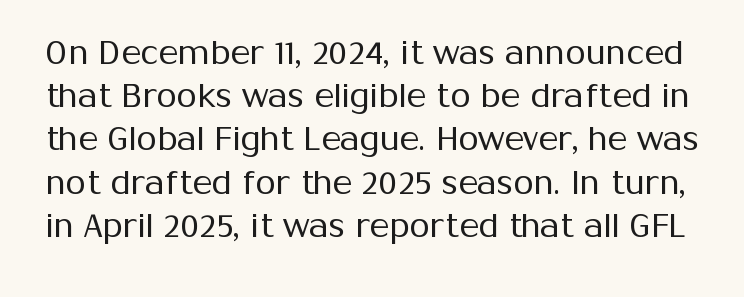
Q: Is the text bold? A: No.
Q: Is the text italic (slanted)? A: No, it is upright.
Q: Is the typeface a serif or a sans-serif typeface? A: Sans-serif.
Q: Is the text underlined? A: No.
Q: Is the spacing between letters normal or unusually wide? A: Normal.
Q: Is the spacing between lines tight, normal or loose? A: Normal.
Q: Width (condensed, normal, or wide)? A: Normal.
Q: Stroke contrast? A: Medium.
Q: x-height? A: Medium.
Q: Monospaced? A: No.
